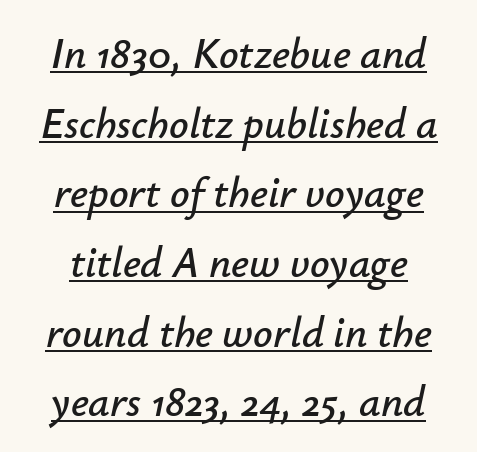
Glyph-to-glyph distance matches everyday printed text. The glyphs look as if they've been sheared to an angle. These characters rest on top of a visible drawn line. The rendering uses natural spacing where letterforms have individual widths. Leading: standard.
